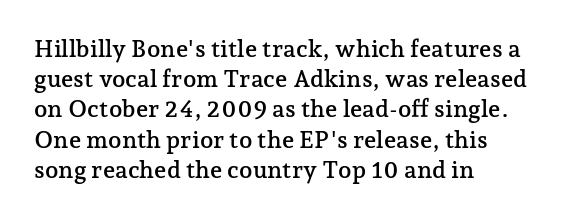
{"italic": "no", "underline": "no", "align": "left", "line_spacing": "normal", "line_spacing_ratio": 1.26, "letter_spacing": "normal", "letter_spacing_em": 0.0, "glyph_px": 24}
